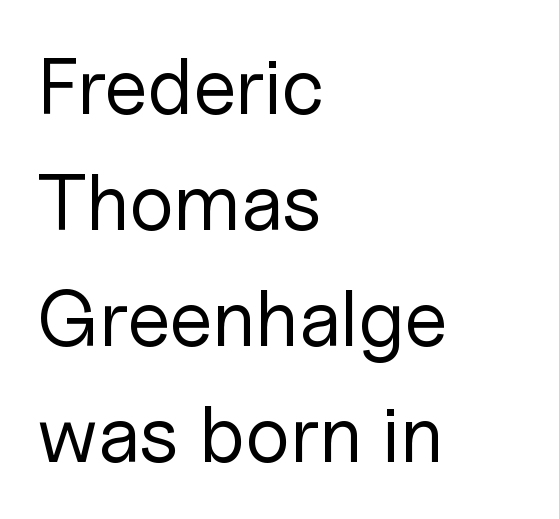
{"serif": "no", "italic": "no", "bold": "no", "weight": "regular", "width": "normal", "stroke_contrast": "low", "x_height": "medium", "monospaced": "no", "underline": "no", "align": "left", "line_spacing": "normal", "line_spacing_ratio": 1.47, "letter_spacing": "normal", "letter_spacing_em": 0.0, "glyph_px": 79}
